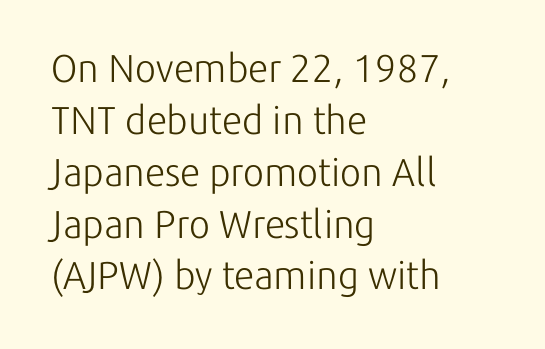
The image shows 39 px light sans-serif type, upright; set left-aligned, normal line spacing (1.33x), normal letter spacing, not underlined; low stroke contrast and a medium x-height.
